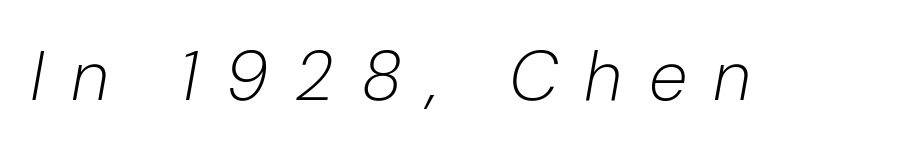
Descenders are the only things crossing below the line. The gaps between neighbouring characters are conspicuously large. The font is comparable to plain body text, perhaps lighter. A typesetter would call this proportional, since set widths differ per character. Slant detected: the letters are inclined.
